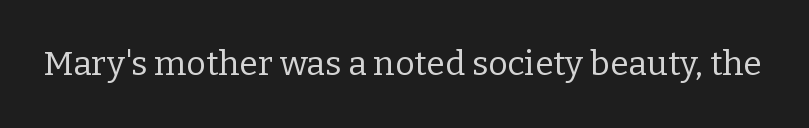
{"serif": "yes", "italic": "no", "bold": "no", "weight": "regular", "width": "normal", "stroke_contrast": "low", "x_height": "medium", "monospaced": "no", "underline": "no", "letter_spacing": "normal", "letter_spacing_em": 0.0, "glyph_px": 34}
